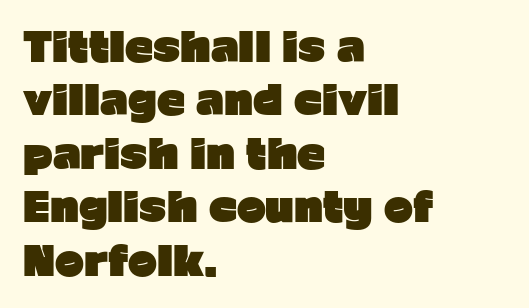
Q: Is the text bold? A: Yes.
Q: Is the text italic (slanted)? A: No, it is upright.
Q: Is the typeface a serif or a sans-serif typeface? A: Sans-serif.
Q: Is the text underlined? A: No.
Q: How is the paragraph aligned? A: Left-aligned.
Q: Is the spacing between letters normal or unusually wide? A: Normal.
Q: Is the spacing between lines tight, normal or loose? A: Normal.
Q: Width (condensed, normal, or wide)? A: Normal.
Q: Stroke contrast? A: Low.
Q: x-height? A: Medium.
Q: Monospaced? A: No.
